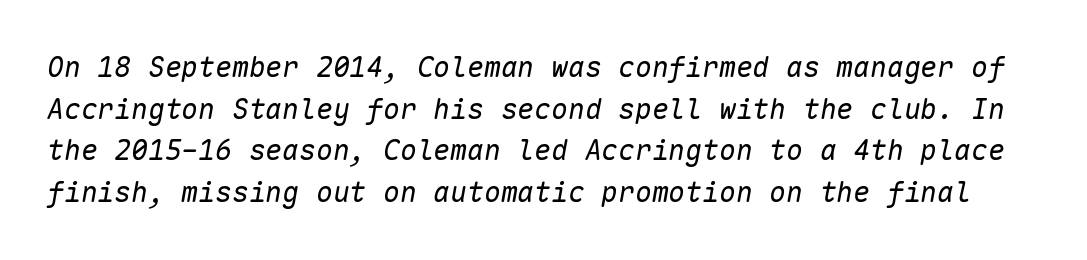
{"italic": "yes", "lean": "right", "slant_degrees": 10, "bold": "no", "weight": "regular", "width": "normal", "stroke_contrast": "low", "x_height": "medium", "monospaced": "yes", "underline": "no", "line_spacing": "normal", "line_spacing_ratio": 1.49, "letter_spacing": "normal", "letter_spacing_em": 0.0, "glyph_px": 28}
